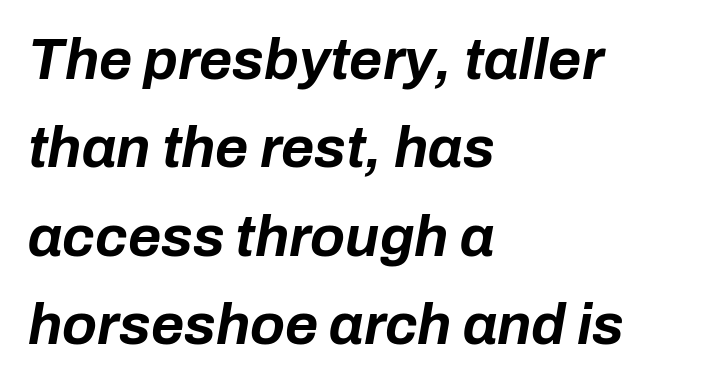
Q: Is the text bold? A: Yes.
Q: Is the text italic (slanted)? A: Yes, it leans right by about 10 degrees.
Q: Is the text underlined? A: No.
Q: How is the paragraph aligned? A: Left-aligned.
Q: Is the spacing between letters normal or unusually wide? A: Normal.
Q: Is the spacing between lines tight, normal or loose? A: Normal.
Q: Width (condensed, normal, or wide)? A: Normal.
Q: Stroke contrast? A: Low.
Q: x-height? A: Medium.
Q: Monospaced? A: No.
